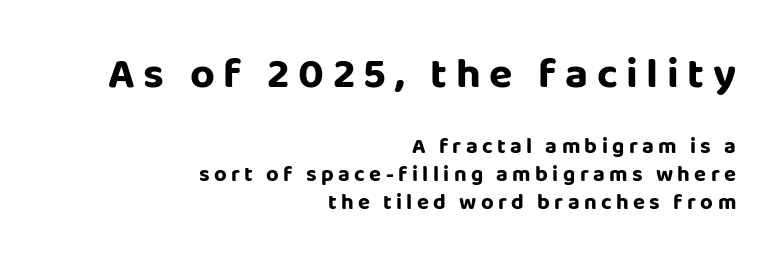
Q: Is the text bold? A: Yes.
Q: Is the text italic (slanted)? A: No, it is upright.
Q: Is the typeface a serif or a sans-serif typeface? A: Sans-serif.
Q: Is the text underlined? A: No.
Q: How is the paragraph aligned? A: Right-aligned.
Q: Is the spacing between letters normal or unusually wide? A: Unusually wide.
Q: Is the spacing between lines tight, normal or loose? A: Normal.
Q: Which block of text is set in a larger size, the first (top) or the second (bottom)? A: The first (top) one.
Q: Width (condensed, normal, or wide)? A: Normal.
Q: Stroke contrast? A: Low.
Q: x-height? A: Large.
Q: Monospaced? A: No.
